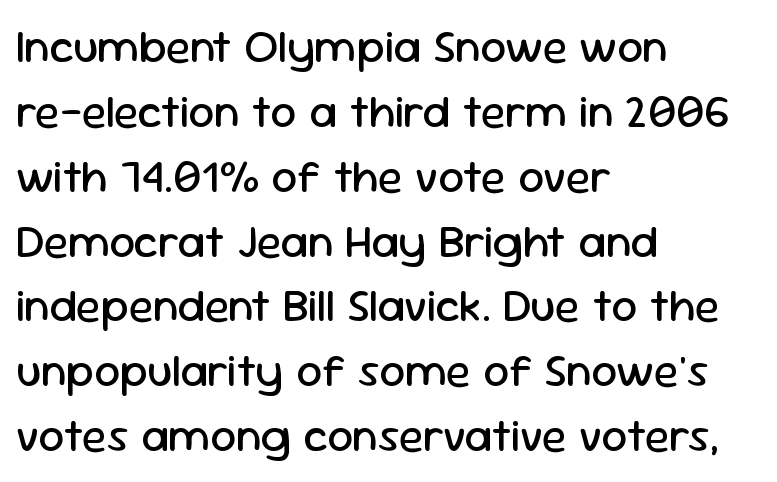
{"serif": "no", "italic": "no", "bold": "no", "weight": "regular", "width": "normal", "stroke_contrast": "low", "x_height": "medium", "monospaced": "no", "underline": "no", "align": "left", "line_spacing": "normal", "line_spacing_ratio": 1.41, "letter_spacing": "normal", "letter_spacing_em": 0.0, "glyph_px": 46}
